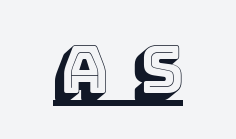
Q: Is the text italic (slanted)? A: No, it is upright.
Q: Is the text underlined? A: Yes.
Q: Is the spacing between letters normal or unusually wide? A: Unusually wide.
Q: Width (condensed, normal, or wide)? A: Normal.
Q: x-height? A: Large.
Q: Monospaced? A: No.
